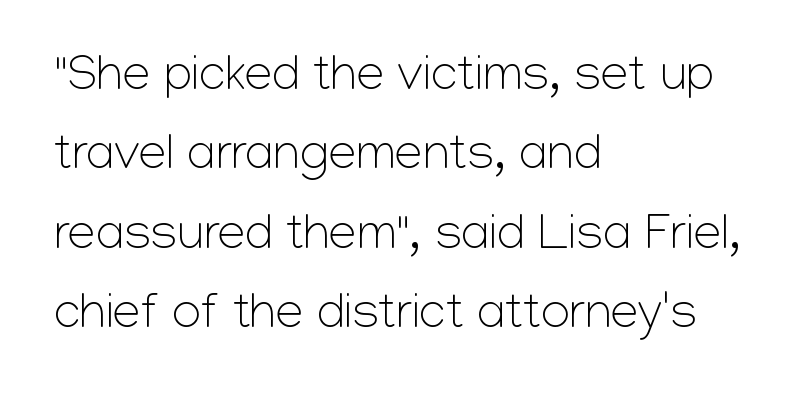
Each letter keeps its own natural width here, so spacing adapts to shape. This is sans-serif lettering, the kind often seen on screens and signage. The font sits on the lighter half of the weight spectrum, regular included. Italic? Not at all — the glyphs are vertical. The leading is moderate, giving the passage an even texture. Casual observation: everything's shoved over to the left.
